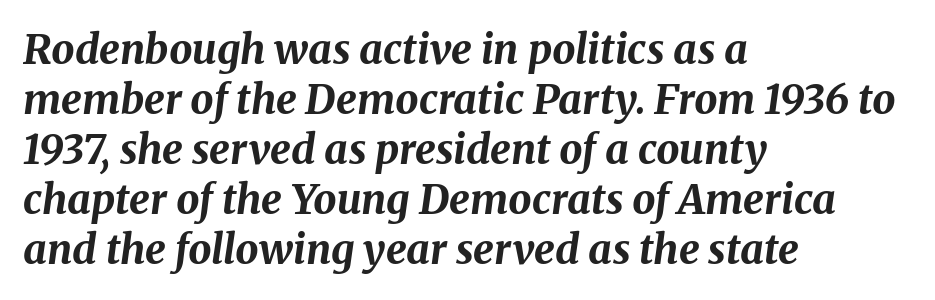
{"italic": "yes", "lean": "right", "slant_degrees": 8, "bold": "yes", "weight": "bold", "width": "normal", "stroke_contrast": "medium", "x_height": "medium", "monospaced": "no", "underline": "no", "align": "left", "line_spacing_ratio": 1.22, "letter_spacing": "normal", "letter_spacing_em": 0.0, "glyph_px": 41}
